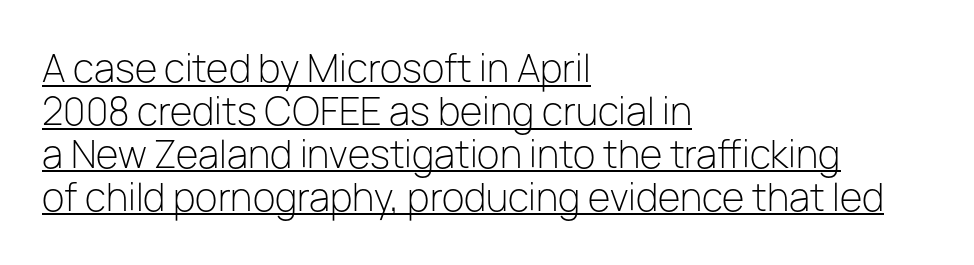
{"serif": "no", "italic": "no", "bold": "no", "weight": "light", "width": "normal", "stroke_contrast": "low", "x_height": "medium", "monospaced": "no", "underline": "yes", "align": "left", "line_spacing_ratio": 1.16, "letter_spacing": "normal", "letter_spacing_em": 0.0, "glyph_px": 37}
